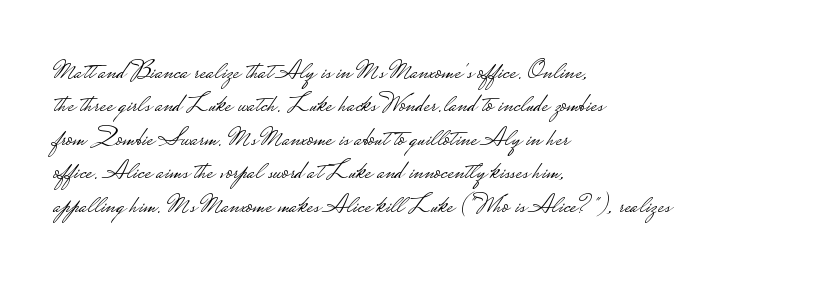
Q: Is the text bold? A: No.
Q: Is the text italic (slanted)? A: Yes.
Q: Is the text underlined? A: No.
Q: How is the paragraph aligned? A: Left-aligned.
Q: Is the spacing between letters normal or unusually wide? A: Normal.
